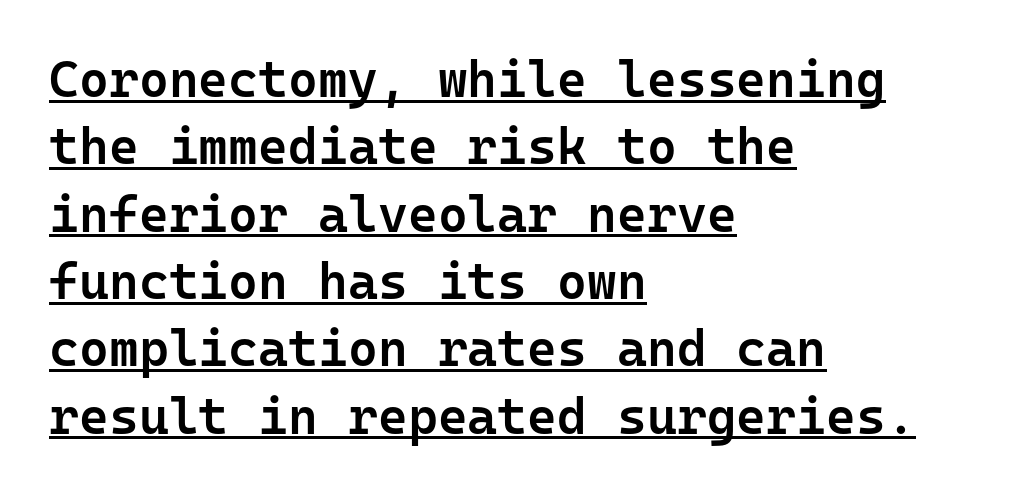
Posture: vertical. These lines are rendered in a fixed-pitch font. The horizontal fit of the characters is conventional and even. Students, observe the line beneath the letters — that is underlining. This sample keeps an unexceptional amount of space between lines.
